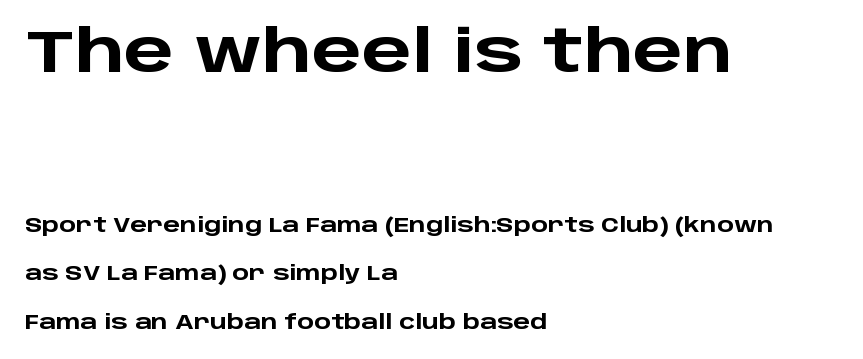
The rendering anchors every line to the left-hand side. Stroke terminals: plain, sans-serif. The passage shown begins with its larger block and ends with its smaller one. A bare baseline throughout the passage.
